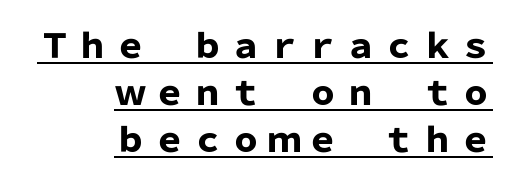
Is this a fixed-width face? No — the glyphs have proportional, varying widths. Leading matches the norm, producing a regular column. The setting favours the right margin, as signatures and pull-quotes sometimes do. Notice how a bar underscores the lettering throughout.
